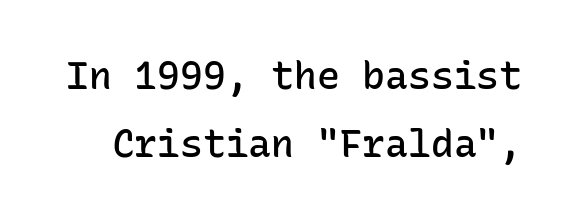
The face used here is rendered with its standard letterfit. This sample has the even, mechanical cadence of fixed-width lettering. The specimen reads as upright at a glance. No word sits above an underline. Stems and bowls a touch heavier than normal — semibold. The rendering shows plain stroke endings on the letterforms — a sans-serif design.
